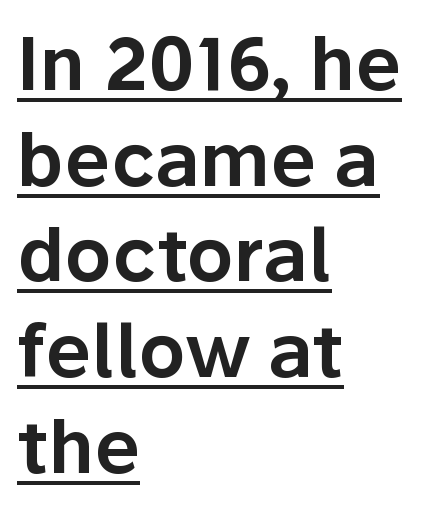
{"serif": "no", "italic": "no", "width": "normal", "stroke_contrast": "low", "x_height": "medium", "monospaced": "no", "underline": "yes", "align": "left", "line_spacing": "normal", "line_spacing_ratio": 1.31, "letter_spacing": "normal", "letter_spacing_em": 0.0, "glyph_px": 73}
